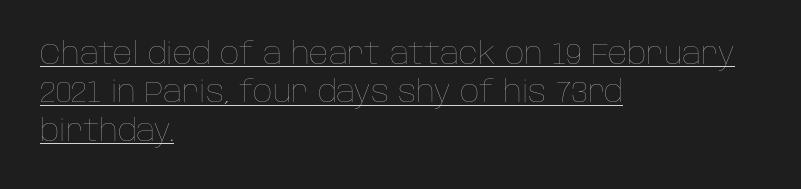
The image shows 30 px thin type, upright; set left-aligned, normal line spacing (1.28x), normal letter spacing, underlined; low stroke contrast and a large x-height.
